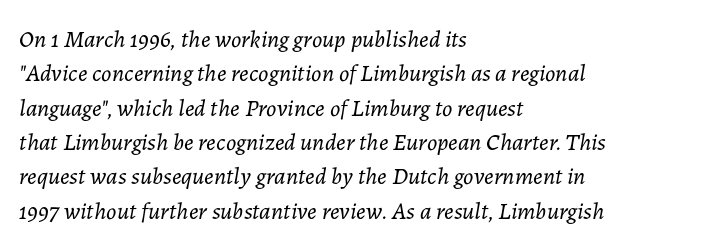
The specimen reads as italic at a glance. What's the leading like? Ordinary, nothing unusual. Is the stroke heavy? The answer is a plain regular-or-lighter. Type without underlining. How are the letters spaced? Ordinarily, with no added tracking. Short and long lines alike share a common starting point at left.
